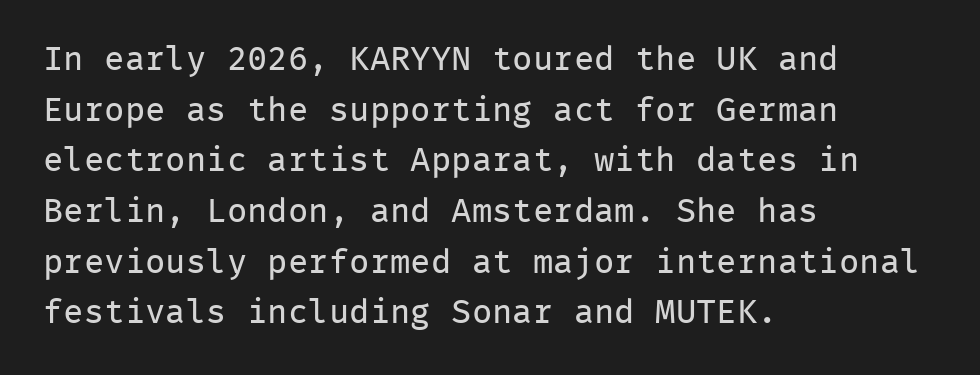
Q: Is the text bold? A: No.
Q: Is the text italic (slanted)? A: No, it is upright.
Q: Is the typeface a serif or a sans-serif typeface? A: Sans-serif.
Q: Is the text underlined? A: No.
Q: How is the paragraph aligned? A: Left-aligned.
Q: Is the spacing between letters normal or unusually wide? A: Normal.
Q: Is the spacing between lines tight, normal or loose? A: Normal.
Q: Width (condensed, normal, or wide)? A: Normal.
Q: Stroke contrast? A: Low.
Q: x-height? A: Medium.
Q: Monospaced? A: Yes.
